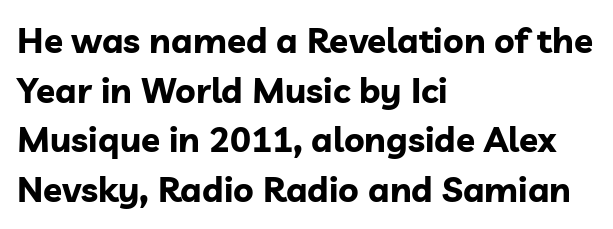
{"serif": "no", "italic": "no", "bold": "yes", "weight": "bold", "width": "normal", "stroke_contrast": "low", "x_height": "medium", "monospaced": "no", "underline": "no", "align": "left", "line_spacing": "normal", "line_spacing_ratio": 1.42, "letter_spacing": "normal", "letter_spacing_em": 0.0, "glyph_px": 35}
